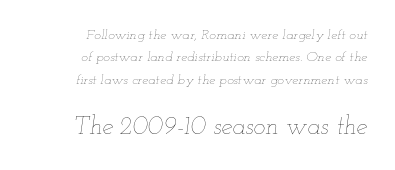
The image shows 25 px text type, italic (leaning right); set right-aligned, normal line spacing (1.6x), normal letter spacing, not underlined; the second (bottom) block is 1.79x larger.
